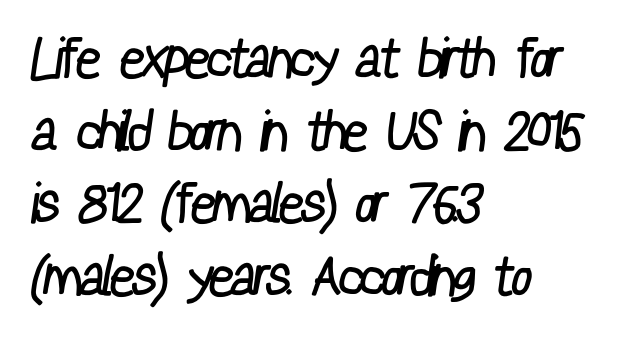
Q: Is the text bold? A: No.
Q: Is the typeface a serif or a sans-serif typeface? A: Sans-serif.
Q: Is the text underlined? A: No.
Q: How is the paragraph aligned? A: Left-aligned.
Q: Is the spacing between letters normal or unusually wide? A: Normal.
Q: Is the spacing between lines tight, normal or loose? A: Normal.
Q: Width (condensed, normal, or wide)? A: Condensed.
Q: Stroke contrast? A: Low.
Q: x-height? A: Medium.
Q: Monospaced? A: No.
